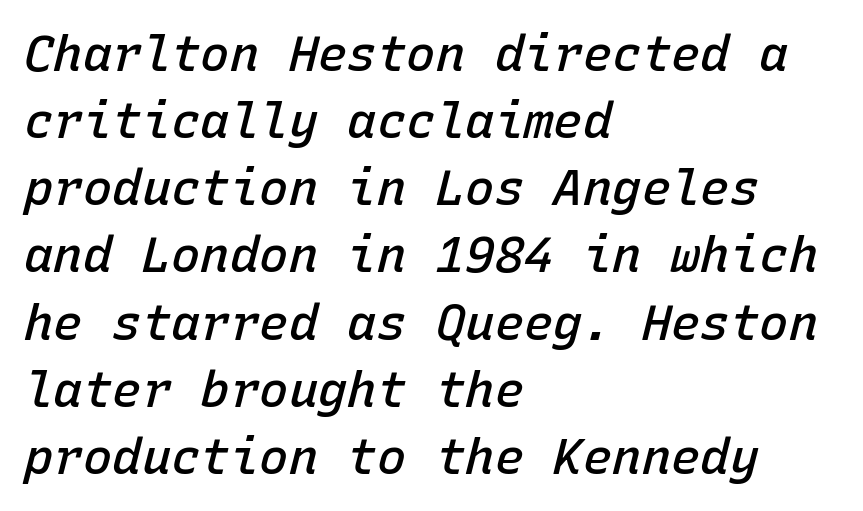
The image shows 49 px semibold type, italic (leaning right), monospaced; set left-aligned, normal line spacing (1.37x), normal letter spacing, not underlined; low stroke contrast and a medium x-height.
